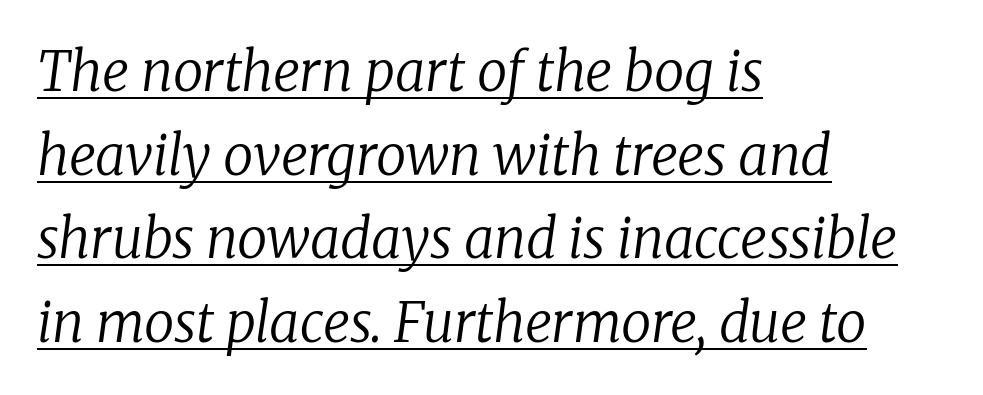
The image shows 54 px regular-weight serif type, italic (leaning right); set left-aligned, normal line spacing (1.55x), normal letter spacing, underlined; low stroke contrast and a medium x-height.
